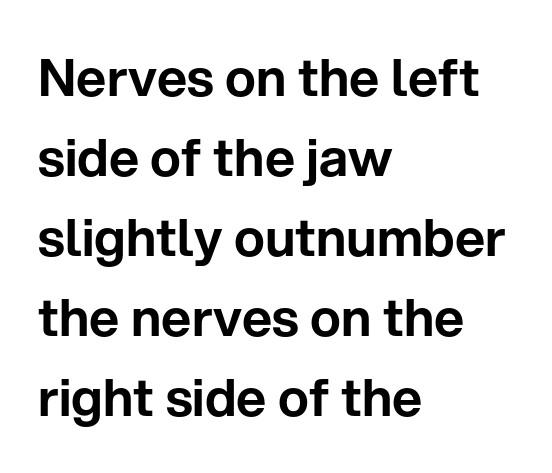
The image shows 52 px sans-serif type, upright; set left-aligned, normal line spacing (1.54x), normal letter spacing, not underlined; low stroke contrast and a medium x-height.
